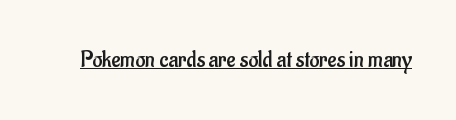
{"italic": "no", "bold": "no", "underline": "yes", "letter_spacing": "normal", "letter_spacing_em": 0.0, "glyph_px": 24}
